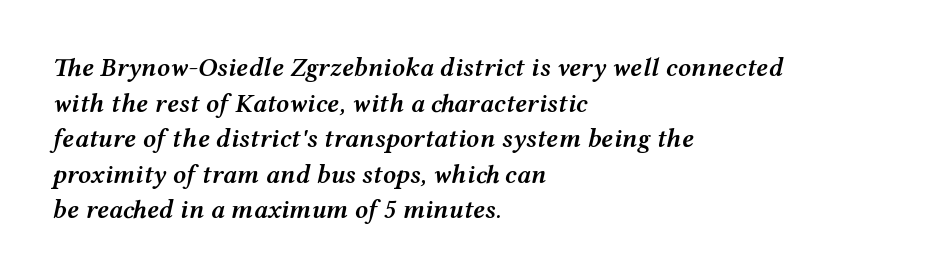
The letterforms sit shoulder to shoulder at normal distance. The lines sit at an ordinary, default distance from one another. Lines of text with bare space underneath. The letters are slanted; this is an italic face. Summary of weight: moderately heavy, a semibold. This rendering uses left alignment, leaving the right contour irregular.
